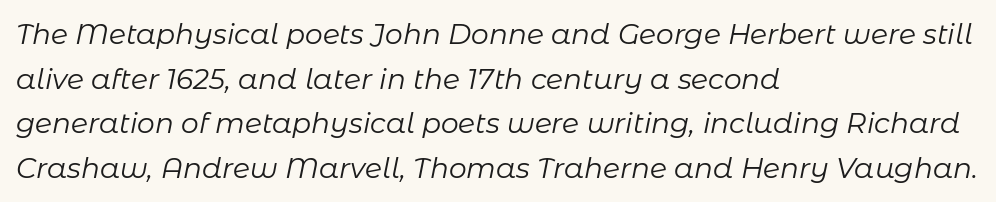
The image shows 28 px regular-weight type, italic (leaning right); set left-aligned, normal line spacing (1.59x), normal letter spacing, not underlined; low stroke contrast and a medium x-height.
